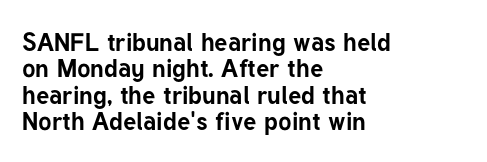
The image shows 25 px bold type, upright; set left-aligned, tight line spacing (1.06x), normal letter spacing, not underlined.
